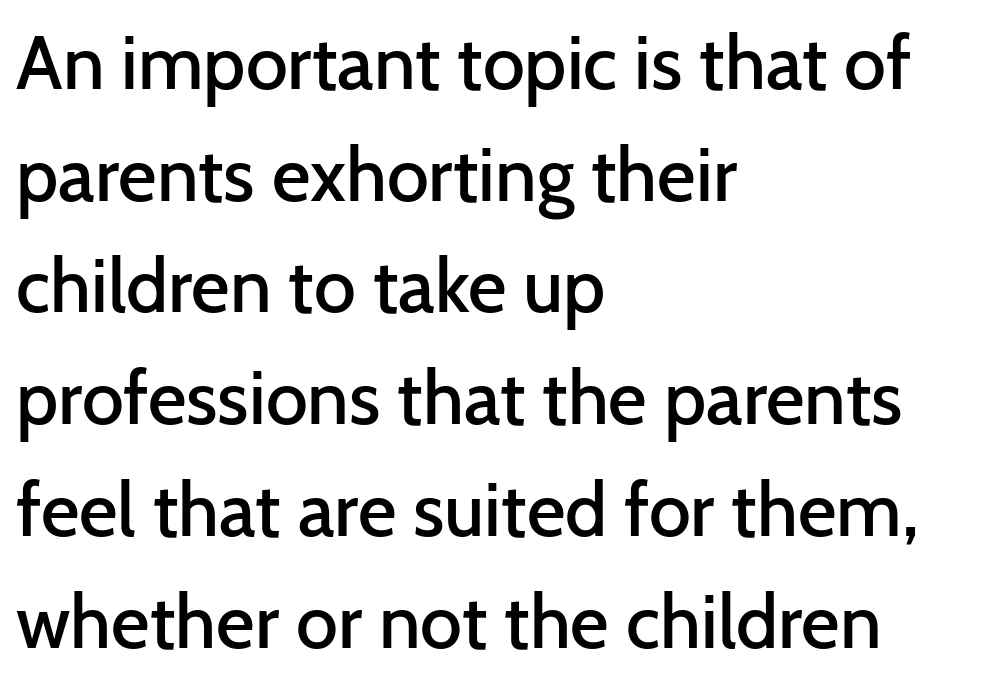
Q: Is the text bold? A: Semi-bold.
Q: Is the text italic (slanted)? A: No, it is upright.
Q: Is the typeface a serif or a sans-serif typeface? A: Sans-serif.
Q: Is the text underlined? A: No.
Q: How is the paragraph aligned? A: Left-aligned.
Q: Is the spacing between letters normal or unusually wide? A: Normal.
Q: Is the spacing between lines tight, normal or loose? A: Normal.
Q: Width (condensed, normal, or wide)? A: Normal.
Q: Stroke contrast? A: Low.
Q: x-height? A: Medium.
Q: Monospaced? A: No.
